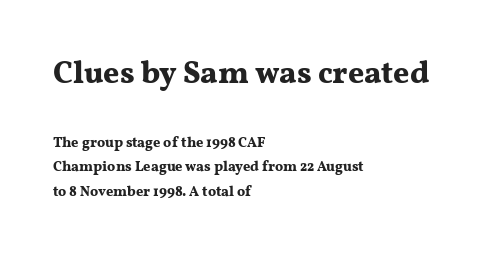
The image shows 31 px bold, wide serif type, upright; set left-aligned, line spacing 1.77x, normal letter spacing, not underlined; the first (top) block is 2.21x larger; medium stroke contrast and a medium x-height.
